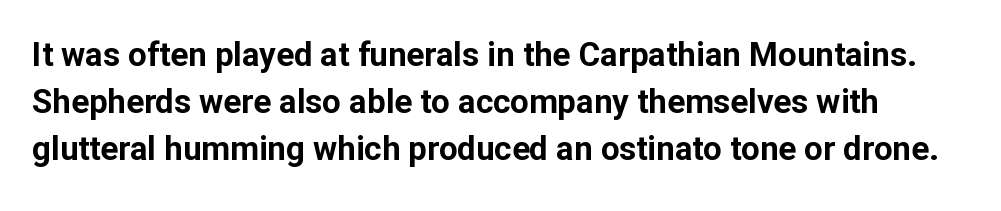
Q: Is the text bold? A: Yes.
Q: Is the text italic (slanted)? A: No, it is upright.
Q: Is the typeface a serif or a sans-serif typeface? A: Sans-serif.
Q: Is the text underlined? A: No.
Q: Is the spacing between letters normal or unusually wide? A: Normal.
Q: Is the spacing between lines tight, normal or loose? A: Normal.
Q: Width (condensed, normal, or wide)? A: Normal.
Q: Stroke contrast? A: Low.
Q: x-height? A: Medium.
Q: Monospaced? A: No.
